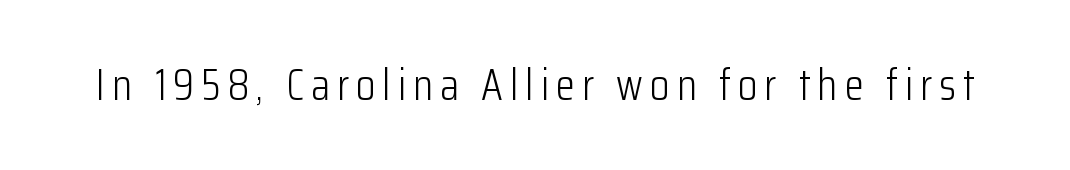
Q: Is the text bold? A: No.
Q: Is the text italic (slanted)? A: No, it is upright.
Q: Is the typeface a serif or a sans-serif typeface? A: Sans-serif.
Q: Is the text underlined? A: No.
Q: Width (condensed, normal, or wide)? A: Condensed.
Q: Stroke contrast? A: Low.
Q: x-height? A: Medium.
Q: Monospaced? A: No.
